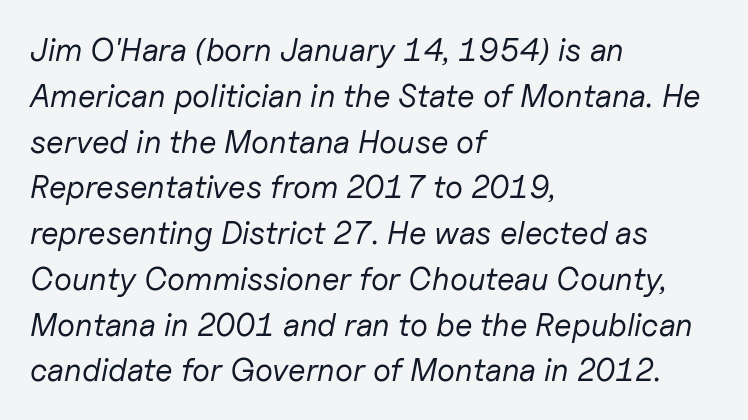
Q: Is the text bold? A: No.
Q: Is the text italic (slanted)? A: Yes, it leans right by about 11 degrees.
Q: Is the text underlined? A: No.
Q: How is the paragraph aligned? A: Left-aligned.
Q: Is the spacing between letters normal or unusually wide? A: Normal.
Q: Is the spacing between lines tight, normal or loose? A: Normal.
Q: Width (condensed, normal, or wide)? A: Normal.
Q: Stroke contrast? A: Low.
Q: x-height? A: Medium.
Q: Monospaced? A: No.
